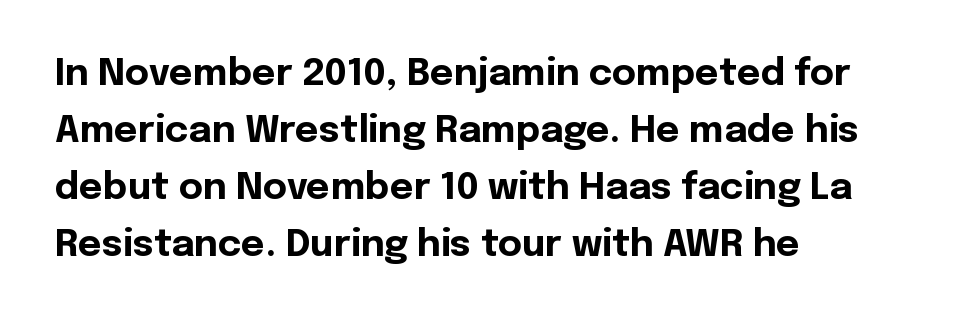
Q: Is the text bold? A: Yes.
Q: Is the text italic (slanted)? A: No, it is upright.
Q: Is the typeface a serif or a sans-serif typeface? A: Sans-serif.
Q: Is the text underlined? A: No.
Q: How is the paragraph aligned? A: Left-aligned.
Q: Is the spacing between letters normal or unusually wide? A: Normal.
Q: Is the spacing between lines tight, normal or loose? A: Normal.
Q: Width (condensed, normal, or wide)? A: Normal.
Q: x-height? A: Medium.
Q: Monospaced? A: No.
